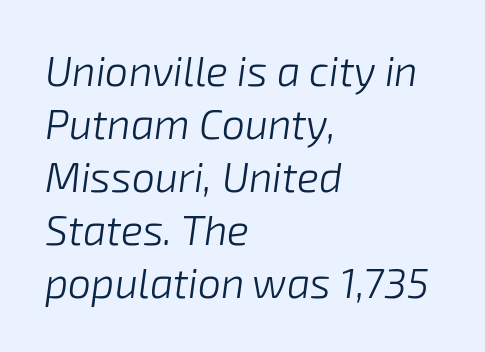
This is not heavy type; no bold has been used. Do the characters align in a grid? No, the font is proportional. Quick note: italic. Spacing between characters is what you'd get straight out of the box.
